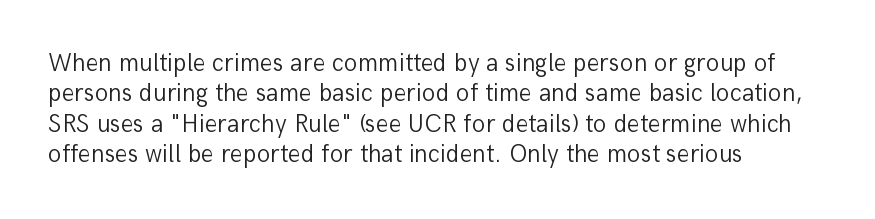
Nope, not italic — everything's standing straight. Only glyphs here, with clear space below each row. Leftover space on each line is placed entirely after the last word. The gaps between neighbouring characters are ordinary and unremarkable. A light-to-regular cut is what we see here.
